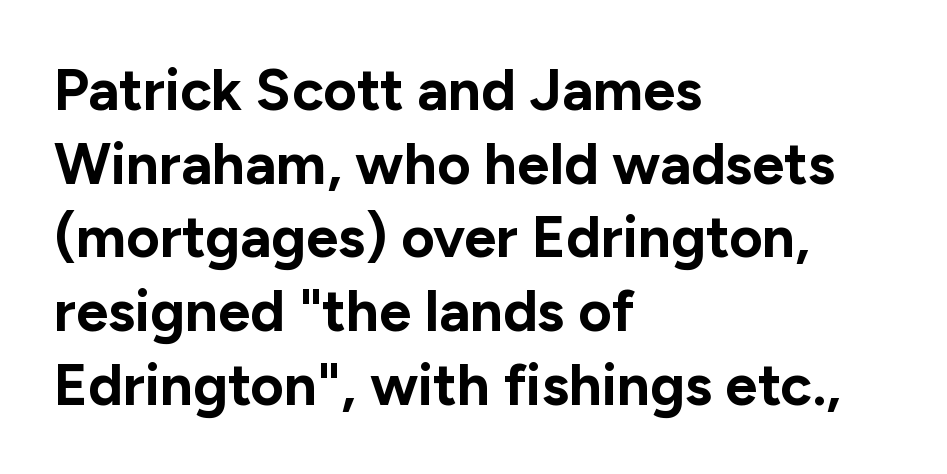
The image shows 58 px bold sans-serif type, upright; set left-aligned, normal line spacing (1.27x), normal letter spacing, not underlined; low stroke contrast and a medium x-height.
